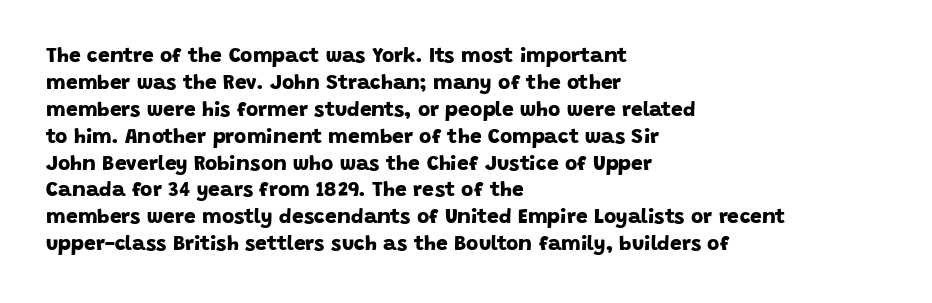
The image shows 21 px bold type; set left-aligned, normal line spacing (1.28x), normal letter spacing, not underlined.
